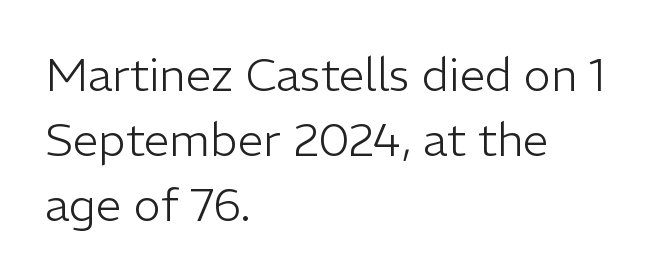
The image shows 46 px light sans-serif type, upright; set left-aligned, normal line spacing (1.41x), normal letter spacing, not underlined; low stroke contrast and a medium x-height.
